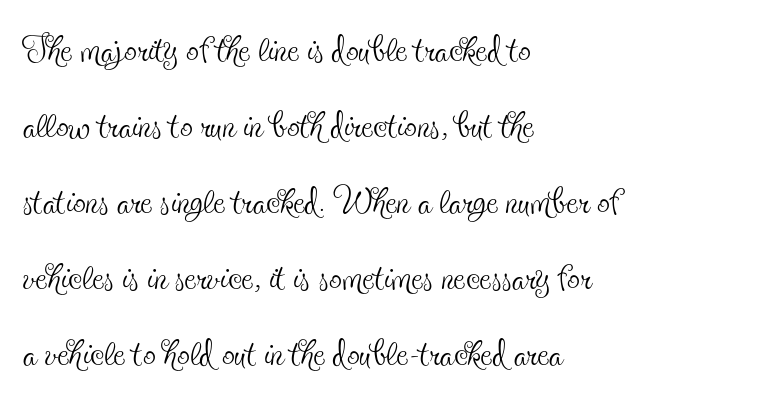
{"serif": "yes", "bold": "no", "weight": "thin", "width": "condensed", "x_height": "small", "monospaced": "no", "underline": "no", "align": "left", "line_spacing": "normal", "line_spacing_ratio": 1.49, "letter_spacing": "normal", "letter_spacing_em": 0.0, "glyph_px": 51}
